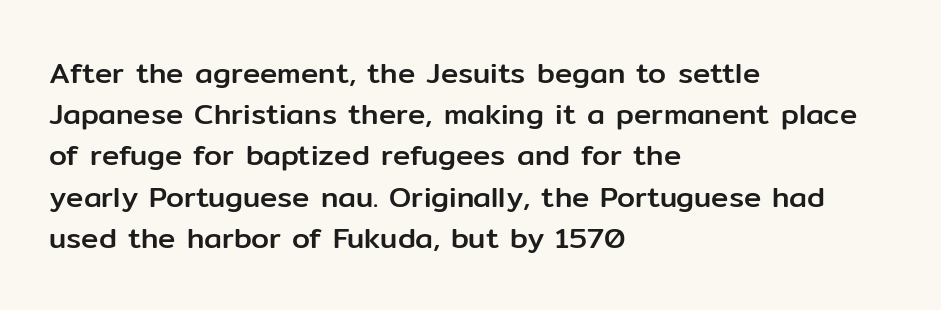
In terms of letterspacing, this is plain default setting. Each line starts at the same left margin while the right side varies. Nope, no serifs anywhere on these letters. The block of text has a typical density, with ordinary space between rows.
